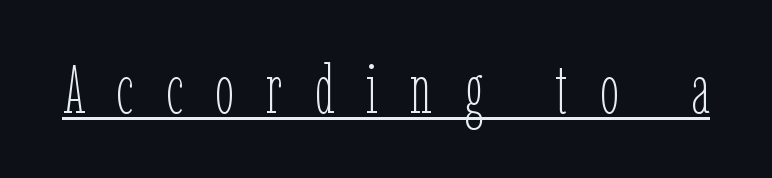
Q: Is the text bold? A: No.
Q: Is the text italic (slanted)? A: No, it is upright.
Q: Is the text underlined? A: Yes.
Q: Is the spacing between letters normal or unusually wide? A: Unusually wide.
Q: Width (condensed, normal, or wide)? A: Condensed.
Q: Stroke contrast? A: Low.
Q: x-height? A: Medium.
Q: Monospaced? A: No.
